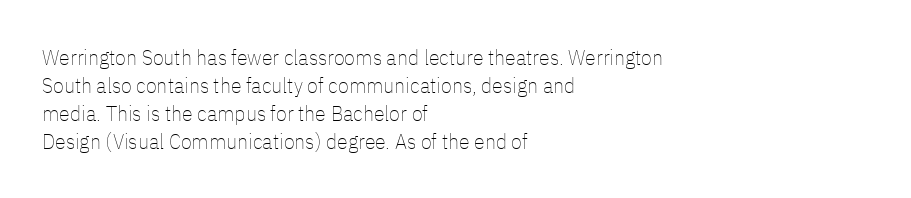
{"italic": "no", "bold": "no", "underline": "no", "align": "left", "line_spacing": "normal", "line_spacing_ratio": 1.27, "letter_spacing": "normal", "letter_spacing_em": 0.0, "glyph_px": 22}
